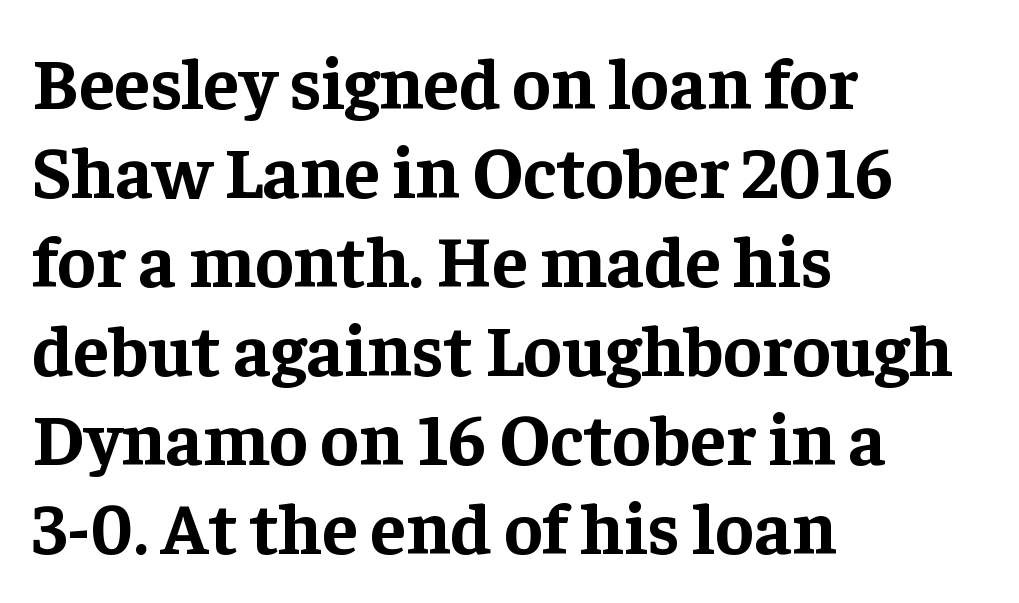
As a designer I'd log this as weight 700, bold. Plain, unruled lines of type. The typesetter chose a ragged-right arrangement here. The letters carry serifs — small finishing strokes at the ends of their stems. These lines are rendered in a variable-pitch font.
